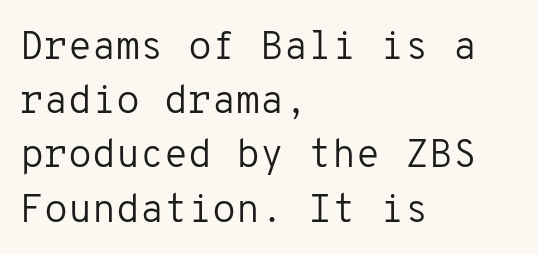
{"serif": "no", "italic": "no", "bold": "no", "weight": "regular", "width": "normal", "stroke_contrast": "low", "x_height": "medium", "monospaced": "yes", "underline": "no", "align": "left", "line_spacing": "normal", "line_spacing_ratio": 1.39, "letter_spacing": "normal", "letter_spacing_em": 0.0, "glyph_px": 39}
